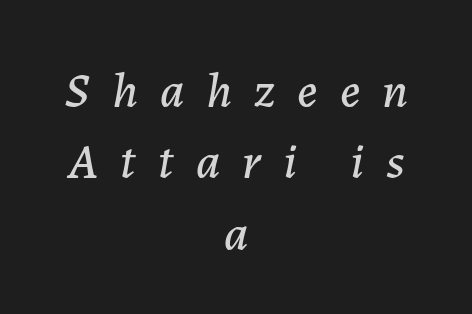
{"italic": "yes", "lean": "right", "slant_degrees": 7, "width": "normal", "stroke_contrast": "low", "x_height": "medium", "monospaced": "no", "underline": "no", "align": "center", "line_spacing": "normal", "line_spacing_ratio": 1.43, "letter_spacing": "wide", "letter_spacing_em": 0.44, "glyph_px": 50}
